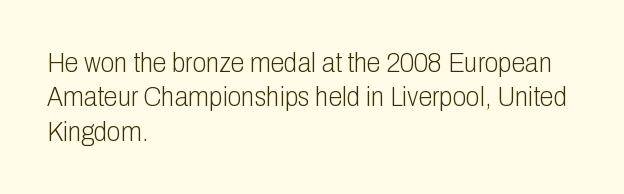
{"serif": "no", "italic": "no", "bold": "no", "weight": "light", "width": "condensed", "stroke_contrast": "low", "x_height": "medium", "monospaced": "no", "underline": "no", "align": "left", "line_spacing_ratio": 1.23, "letter_spacing": "normal", "letter_spacing_em": 0.0, "glyph_px": 28}
